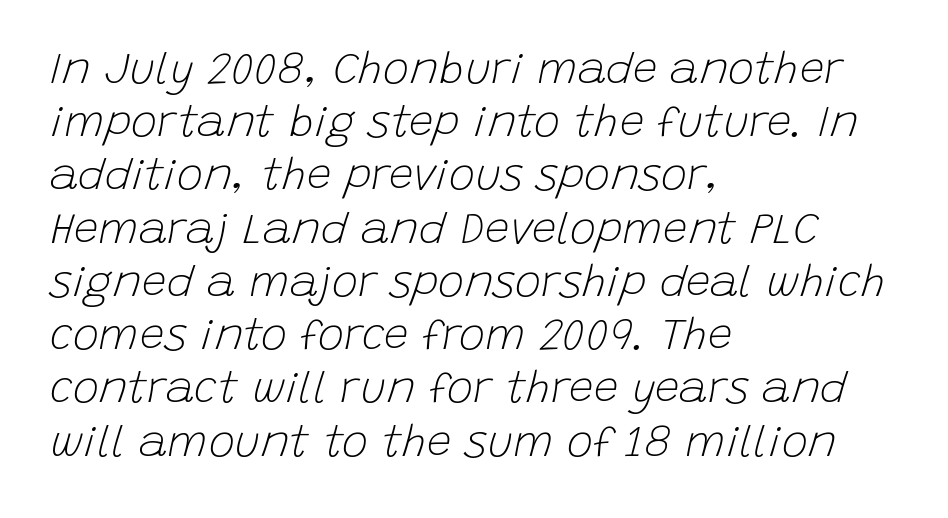
{"italic": "yes", "lean": "right", "slant_degrees": 15, "bold": "no", "weight": "light", "width": "normal", "stroke_contrast": "low", "x_height": "large", "monospaced": "no", "underline": "no", "align": "left", "line_spacing_ratio": 1.21, "letter_spacing": "normal", "letter_spacing_em": 0.0, "glyph_px": 44}
